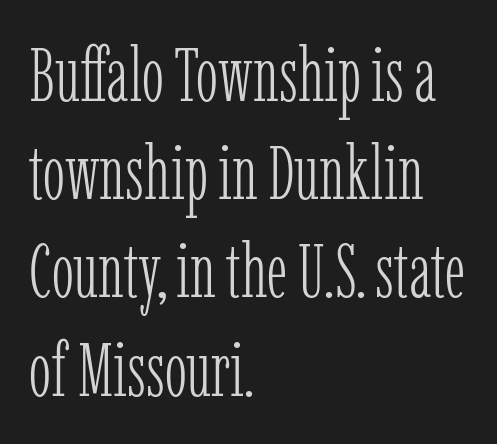
{"serif": "yes", "italic": "no", "bold": "no", "weight": "light", "width": "condensed", "stroke_contrast": "low", "x_height": "medium", "monospaced": "no", "underline": "no", "align": "left", "line_spacing": "normal", "line_spacing_ratio": 1.31, "letter_spacing": "normal", "letter_spacing_em": 0.0, "glyph_px": 75}
